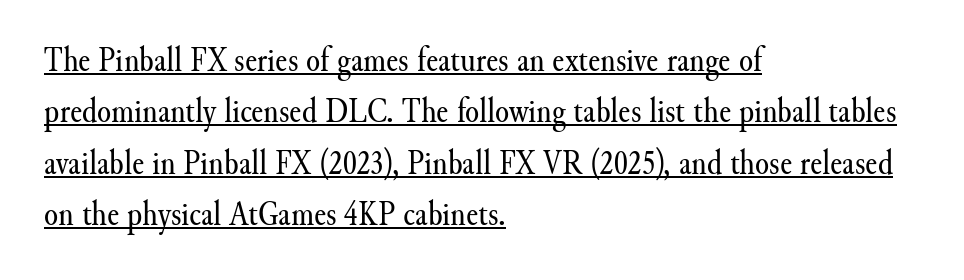
Ink coverage per letter is moderate at most. Compared with a centered layout, this one pins lines to the left instead. Serifs: yes, visible at the terminals of the letterforms. The rendering uses natural spacing where letterforms have individual widths. Tracking value appears to be zero — textbook default spacing. Compared with typical paragraphs, the rows here are spaced about the same.
